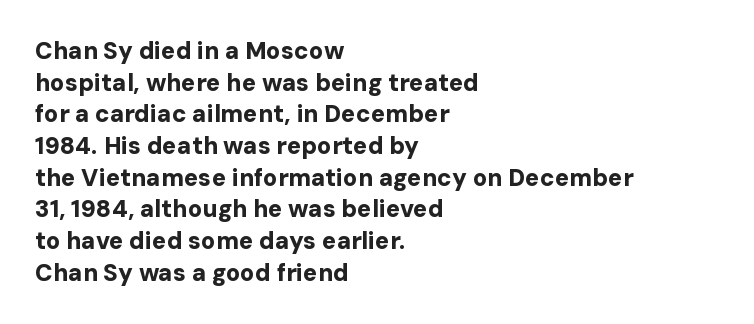
Q: Is the text bold? A: Yes.
Q: Is the text italic (slanted)? A: No, it is upright.
Q: Is the text underlined? A: No.
Q: How is the paragraph aligned? A: Left-aligned.
Q: Is the spacing between letters normal or unusually wide? A: Normal.
Q: Is the spacing between lines tight, normal or loose? A: Normal.
